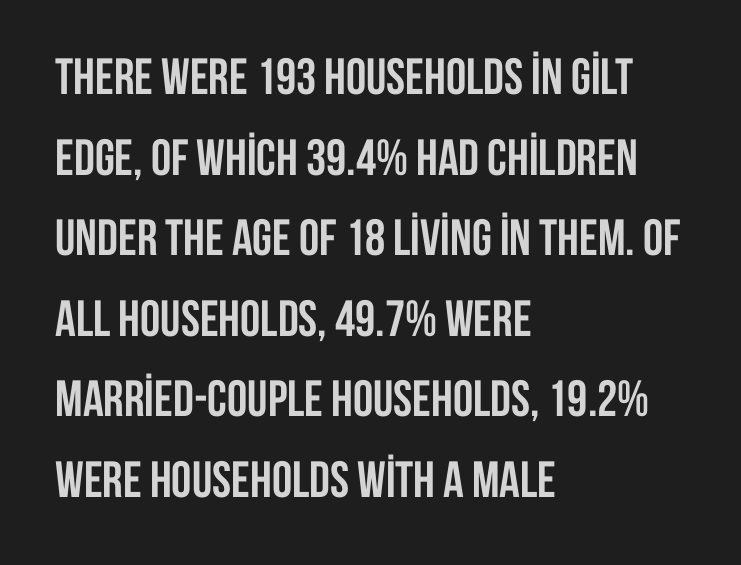
The image shows 51 px semibold, condensed sans-serif type, upright; set left-aligned, normal line spacing (1.58x), normal letter spacing, not underlined; low stroke contrast and a large x-height.
